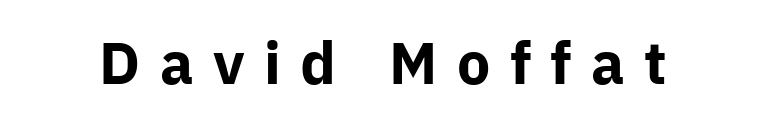
A clean baseline with only descenders dipping below it. A typesetter would mark this as roman, not italic. The face used here has the dense, thick strokes of a bold. Short note: letters widely spaced.
